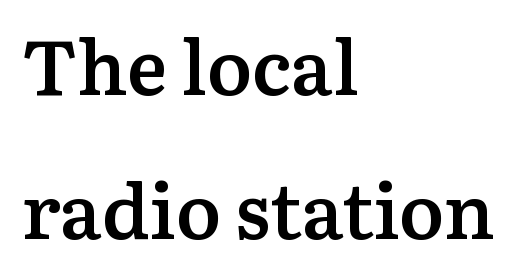
Alignment: flush left. The string is rendered with underlining switched off. Upright lettering throughout. Firm but not heavy-handed strokes: this text is semibold.
